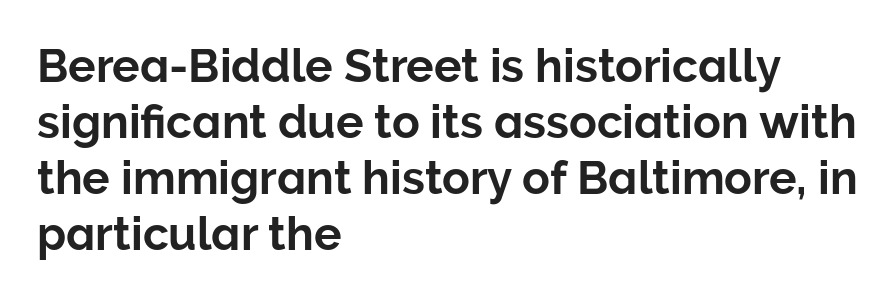
{"serif": "no", "italic": "no", "width": "normal", "stroke_contrast": "low", "x_height": "medium", "monospaced": "no", "underline": "no", "align": "left", "line_spacing_ratio": 1.22, "letter_spacing": "normal", "letter_spacing_em": 0.0, "glyph_px": 46}
